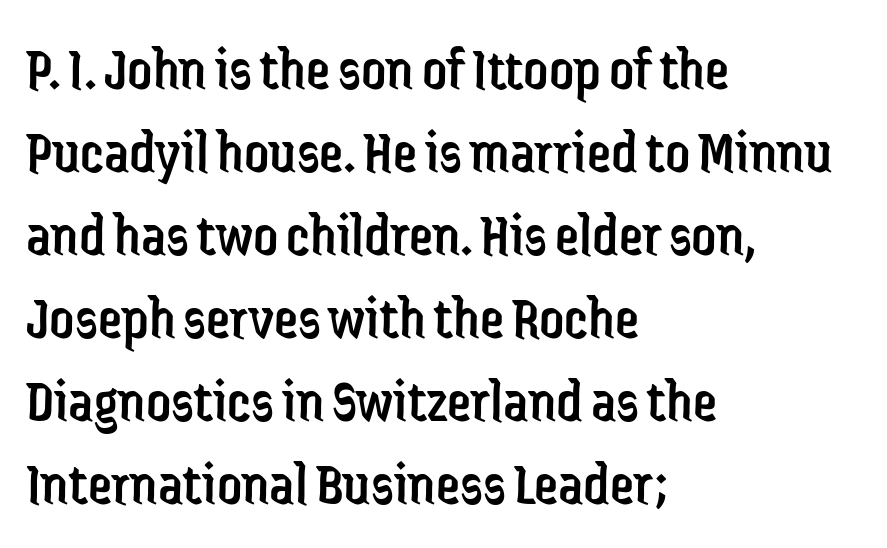
The image shows 61 px regular-weight, condensed sans-serif type, upright; set left-aligned, normal line spacing (1.36x), normal letter spacing, not underlined; low stroke contrast and a medium x-height.
